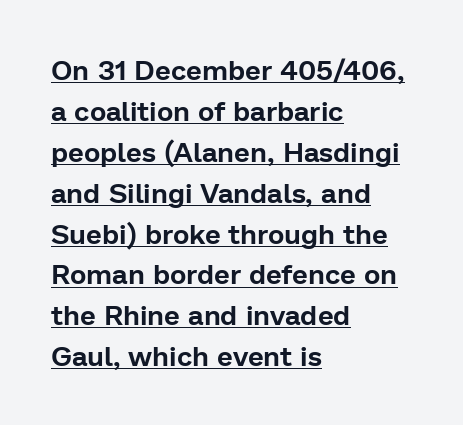
Q: Is the text italic (slanted)? A: No, it is upright.
Q: Is the typeface a serif or a sans-serif typeface? A: Sans-serif.
Q: Is the text underlined? A: Yes.
Q: How is the paragraph aligned? A: Left-aligned.
Q: Is the spacing between letters normal or unusually wide? A: Normal.
Q: Is the spacing between lines tight, normal or loose? A: Normal.
Q: Width (condensed, normal, or wide)? A: Normal.
Q: Stroke contrast? A: Low.
Q: x-height? A: Medium.
Q: Monospaced? A: No.
